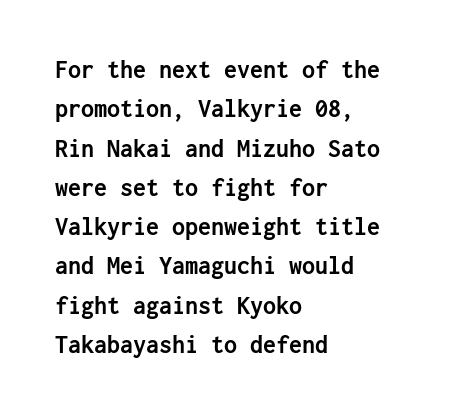
Typeset ragged right — the left edge is the straight one. The passage shown is not underscored anywhere. The lettering stays uniformly vertical, giving the passage a roman look. Short note: letters normally spaced.
